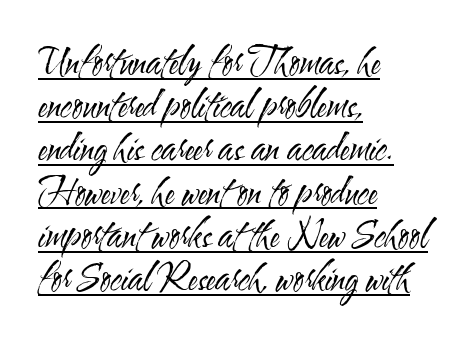
{"serif": "no", "bold": "no", "weight": "regular", "width": "condensed", "stroke_contrast": "medium", "x_height": "small", "monospaced": "no", "underline": "yes", "align": "left", "line_spacing_ratio": 1.2, "letter_spacing": "normal", "letter_spacing_em": 0.0, "glyph_px": 36}
